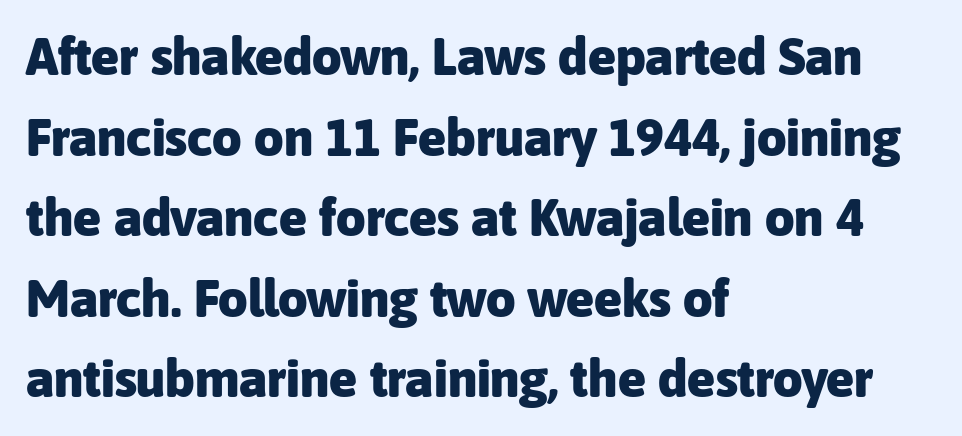
The image shows 52 px heavy sans-serif type, upright; set left-aligned, normal line spacing (1.55x), normal letter spacing, not underlined; low stroke contrast and a medium x-height.
